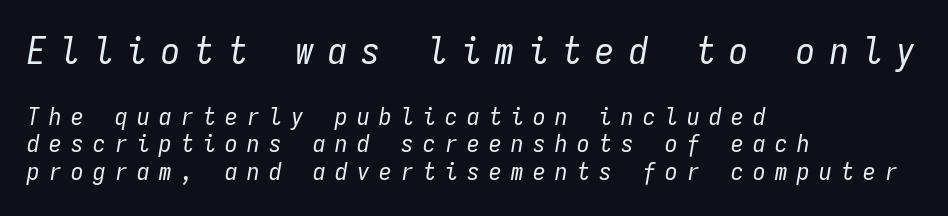
{"italic": "yes", "lean": "right", "slant_degrees": 9, "bold": "no", "weight": "regular", "width": "condensed", "stroke_contrast": "low", "x_height": "medium", "monospaced": "yes", "underline": "no", "align": "left", "line_spacing": "tight", "line_spacing_ratio": 1.11, "letter_spacing": "wide", "letter_spacing_em": 0.38, "larger_block": "first", "size_ratio": 1.52, "glyph_px": 38}
